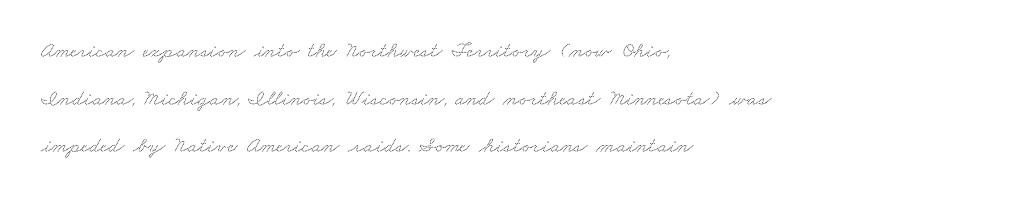
The image shows 22 px text type; set left-aligned, loose line spacing (2.16x), normal letter spacing, not underlined.
